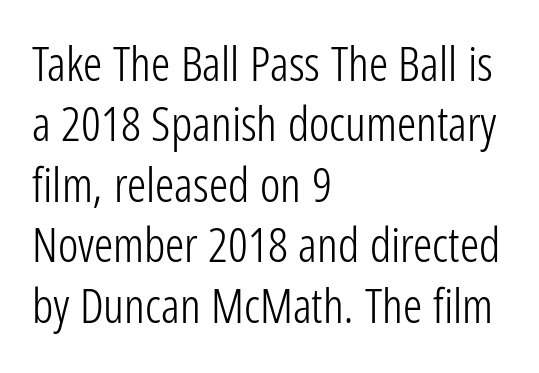
Nothing unusual about the tracking: characters are spaced as the font intends. Line starts are locked; line ends wander. No italicization has been applied; the sample stays upright. The lines sit at an ordinary, default distance from one another. The face used here is proportionally spaced, like ordinary book or web type. Decoration check: the copy has no underline.
